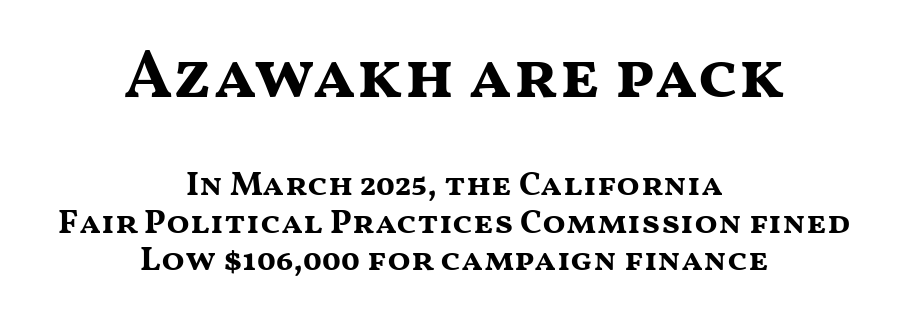
{"serif": "no", "italic": "no", "bold": "yes", "weight": "bold", "width": "wide", "stroke_contrast": "medium", "x_height": "medium", "monospaced": "no", "underline": "no", "align": "center", "line_spacing": "tight", "line_spacing_ratio": 1.11, "letter_spacing": "normal", "letter_spacing_em": 0.0, "larger_block": "first", "size_ratio": 2.0, "glyph_px": 68}
